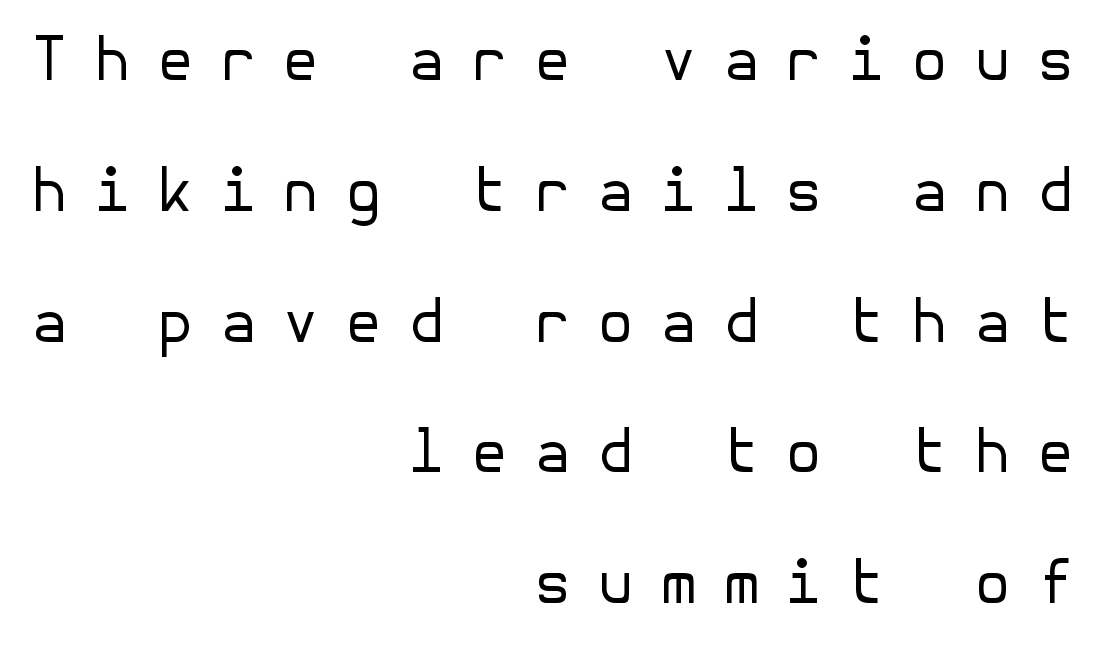
The image shows 60 px regular-weight sans-serif type, upright; set right-aligned, loose line spacing (2.18x), unusually wide letter spacing (+0.43 em), not underlined; low stroke contrast and a medium x-height.
